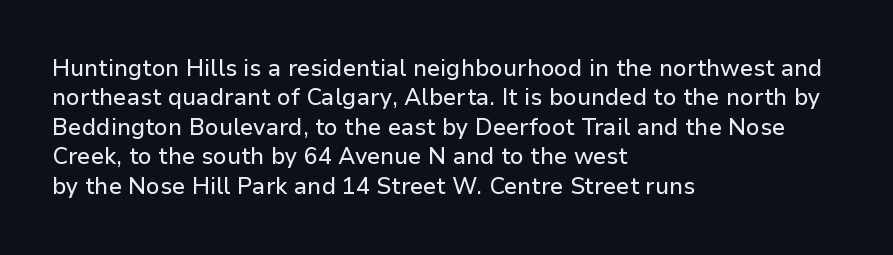
The image shows 23 px text type, upright; set left-aligned, normal line spacing (1.28x), normal letter spacing, not underlined.
